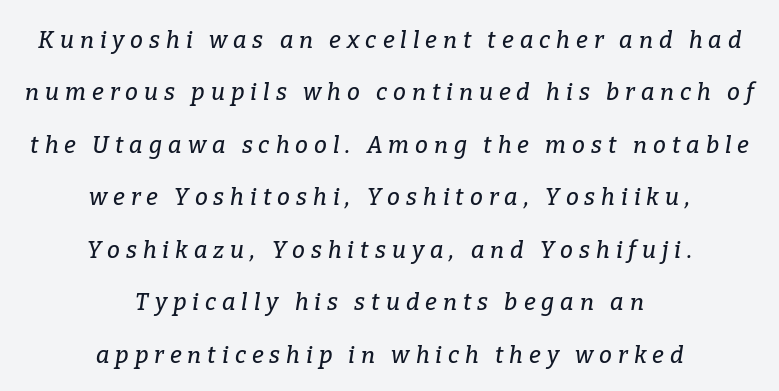
If you drew a line through each stem, it would be angled. What's the leading like? Stretched, with rows far apart. Clear beneath every line of the passage. The rendering inserts visible extra space after every character.
